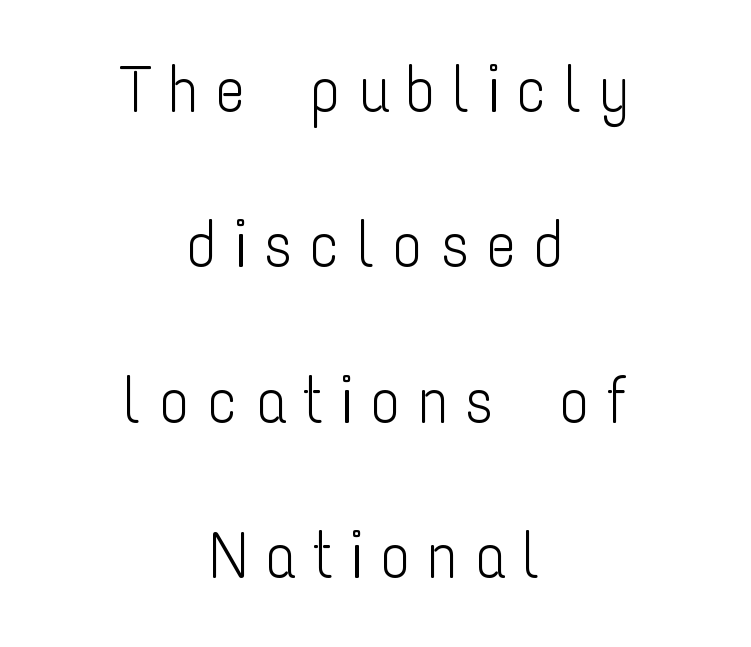
Here the glyphs are tracked loosely, breaking word shapes into spaced letters. Vertically, the passage feels expansive, rows floating well apart. Has an underline been added? It has not. Looks like regular typesetting: each glyph gets only the width it needs. Each line is balanced around a shared central axis. Grotesque or geometric, the face here clearly has no serifs.
